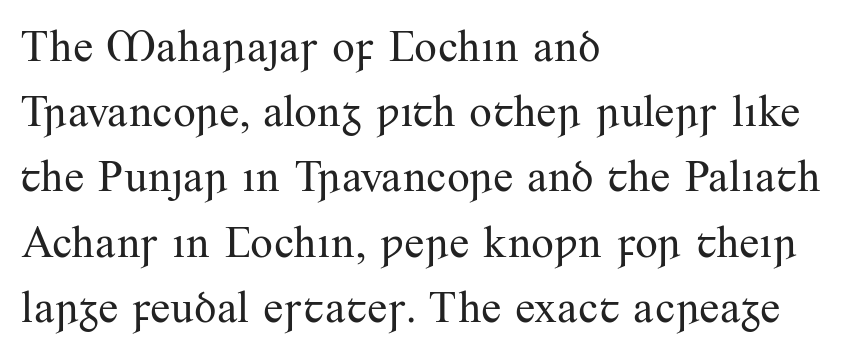
Q: Is the text bold? A: No.
Q: Is the text italic (slanted)? A: No, it is upright.
Q: Is the typeface a serif or a sans-serif typeface? A: Serif.
Q: Is the text underlined? A: No.
Q: How is the paragraph aligned? A: Left-aligned.
Q: Is the spacing between letters normal or unusually wide? A: Normal.
Q: Is the spacing between lines tight, normal or loose? A: Normal.
Q: Width (condensed, normal, or wide)? A: Normal.
Q: Stroke contrast? A: Medium.
Q: x-height? A: Small.
Q: Monospaced? A: No.
